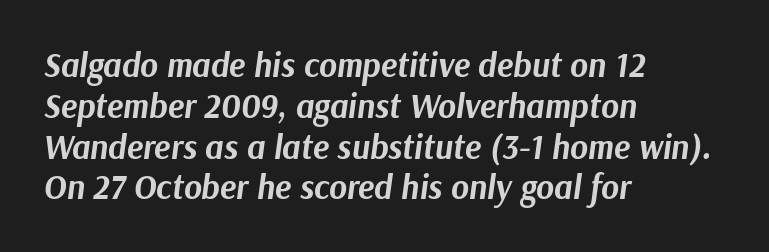
Q: Is the text bold? A: Yes.
Q: Is the text italic (slanted)? A: Yes, it leans right by about 9 degrees.
Q: Is the text underlined? A: No.
Q: How is the paragraph aligned? A: Left-aligned.
Q: Is the spacing between letters normal or unusually wide? A: Normal.
Q: Width (condensed, normal, or wide)? A: Normal.
Q: Stroke contrast? A: Medium.
Q: x-height? A: Medium.
Q: Monospaced? A: No.
